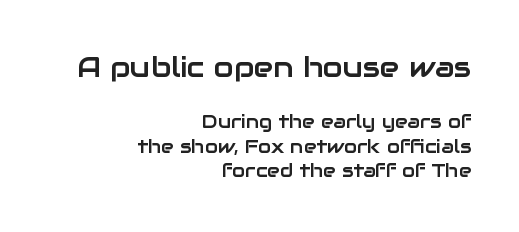
These lines were composed using upright roman letters. The letterforms sit shoulder to shoulder at normal distance. Typographically, this falls in the sans-serif category. Each row of text sits above clean, open space. The letters advance in unequal steps, a hallmark of proportional type.
